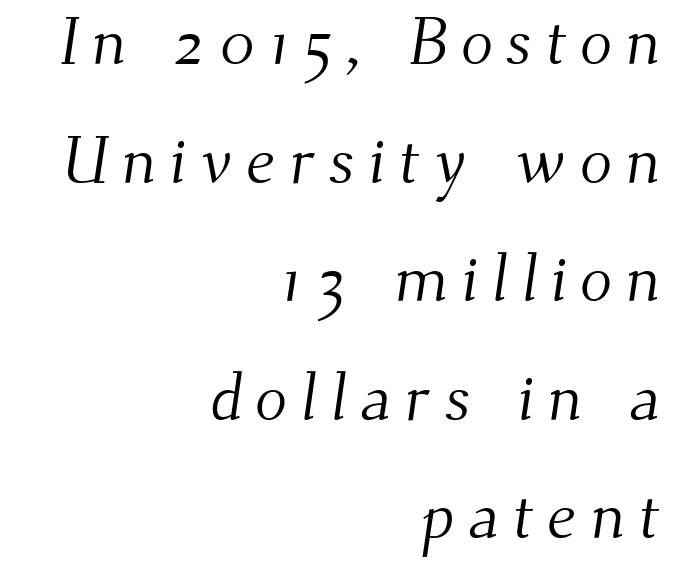
Q: Is the text bold? A: No.
Q: Is the typeface a serif or a sans-serif typeface? A: Serif.
Q: Is the text underlined? A: No.
Q: How is the paragraph aligned? A: Right-aligned.
Q: Is the spacing between letters normal or unusually wide? A: Unusually wide.
Q: Width (condensed, normal, or wide)? A: Normal.
Q: Stroke contrast? A: Medium.
Q: x-height? A: Small.
Q: Monospaced? A: No.
